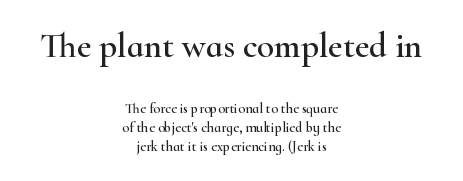
Larger block? The one above; the one below is distinctly smaller. Designer's note — italics off, roman on. There is no visible air inserted between adjacent glyphs. In CSS terms this would be text-align: center. Is this a fixed-width face? No — the glyphs have proportional, varying widths.
